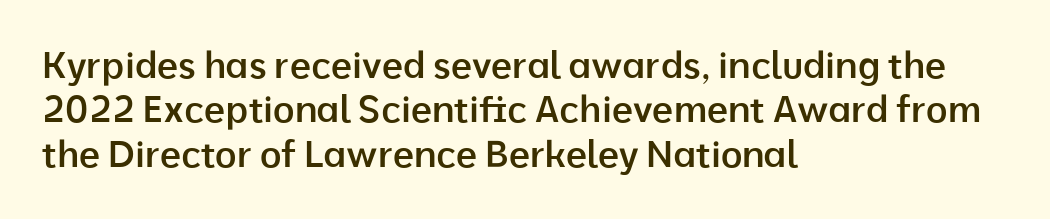
Q: Is the text bold? A: Semi-bold.
Q: Is the text italic (slanted)? A: No, it is upright.
Q: Is the typeface a serif or a sans-serif typeface? A: Sans-serif.
Q: Is the text underlined? A: No.
Q: How is the paragraph aligned? A: Left-aligned.
Q: Is the spacing between letters normal or unusually wide? A: Normal.
Q: Width (condensed, normal, or wide)? A: Normal.
Q: Stroke contrast? A: Low.
Q: x-height? A: Medium.
Q: Monospaced? A: No.
